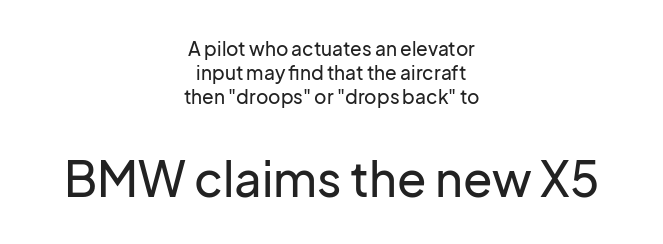
Q: Is the text italic (slanted)? A: No, it is upright.
Q: Is the typeface a serif or a sans-serif typeface? A: Sans-serif.
Q: Is the text underlined? A: No.
Q: How is the paragraph aligned? A: Centered.
Q: Is the spacing between letters normal or unusually wide? A: Normal.
Q: Is the spacing between lines tight, normal or loose? A: Normal.
Q: Which block of text is set in a larger size, the first (top) or the second (bottom)? A: The second (bottom) one.
Q: Width (condensed, normal, or wide)? A: Normal.
Q: Stroke contrast? A: Low.
Q: x-height? A: Medium.
Q: Monospaced? A: No.
